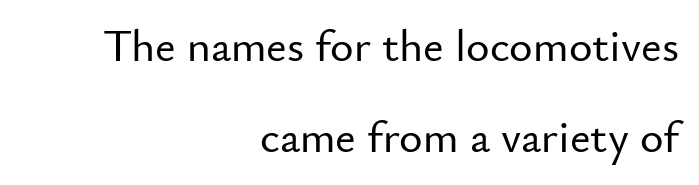
The image shows 45 px sans-serif type, upright; set right-aligned, loose line spacing (2.02x), normal letter spacing, not underlined; low stroke contrast and a small x-height.
